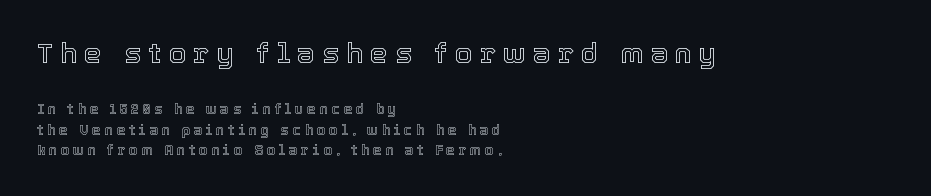
{"italic": "no", "width": "normal", "x_height": "medium", "monospaced": "no", "underline": "no", "align": "left", "line_spacing": "normal", "line_spacing_ratio": 1.48, "letter_spacing": "wide", "letter_spacing_em": 0.26, "larger_block": "first", "size_ratio": 2.0, "glyph_px": 28}
